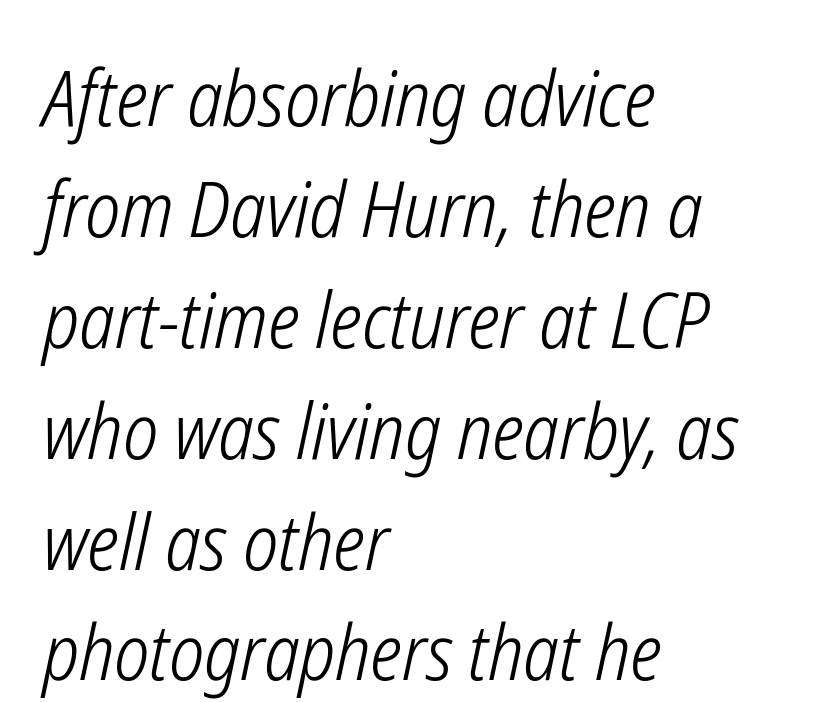
Any mark beneath the type? The region is blank. The letters advance in unequal steps, a hallmark of proportional type. Nothing heavy about these letters — not bold at all. Honestly, the letter spacing is just normal — you wouldn't notice it.
